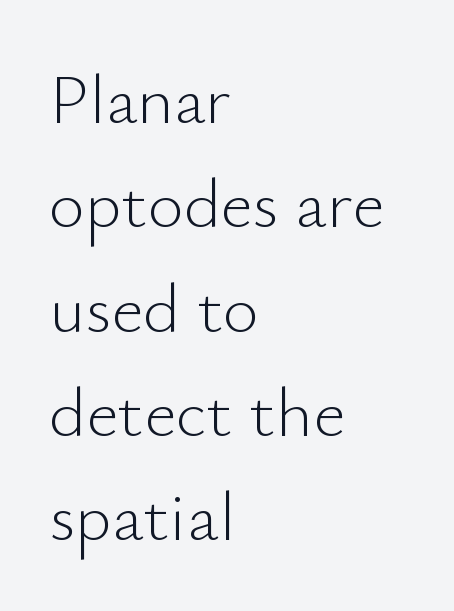
Is there any slant? The stems are plumb. Quick note: underline off. Typographically, this falls in the sans-serif category. The line-height multiplier appears to be the usual default. Proportional: the letters do not fall into vertical columns. Stem width sits at or under what a default text font uses.
